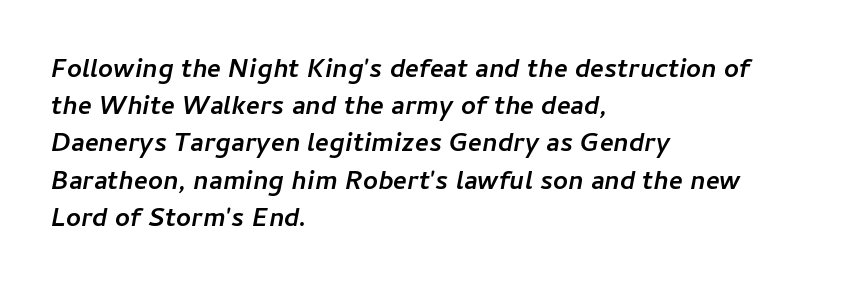
{"italic": "yes", "lean": "right", "slant_degrees": 11, "bold": "yes", "underline": "no", "align": "left", "line_spacing": "normal", "line_spacing_ratio": 1.43, "letter_spacing": "normal", "letter_spacing_em": 0.0, "glyph_px": 26}
